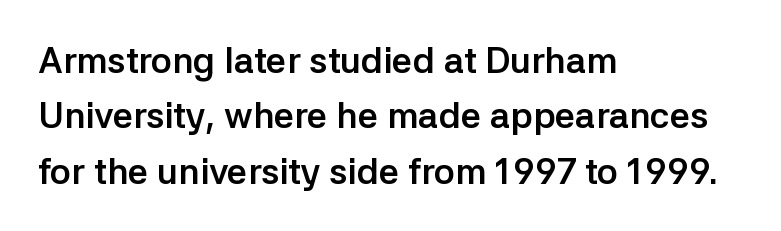
Q: Is the text bold? A: Yes.
Q: Is the text italic (slanted)? A: No, it is upright.
Q: Is the typeface a serif or a sans-serif typeface? A: Sans-serif.
Q: Is the text underlined? A: No.
Q: How is the paragraph aligned? A: Left-aligned.
Q: Is the spacing between letters normal or unusually wide? A: Normal.
Q: Is the spacing between lines tight, normal or loose? A: Normal.
Q: Width (condensed, normal, or wide)? A: Normal.
Q: Stroke contrast? A: Low.
Q: x-height? A: Medium.
Q: Monospaced? A: No.
